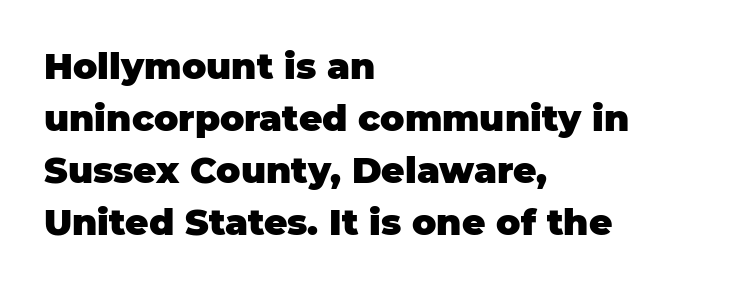
Q: Is the text bold? A: Yes.
Q: Is the text italic (slanted)? A: No, it is upright.
Q: Is the typeface a serif or a sans-serif typeface? A: Sans-serif.
Q: Is the text underlined? A: No.
Q: How is the paragraph aligned? A: Left-aligned.
Q: Is the spacing between letters normal or unusually wide? A: Normal.
Q: Is the spacing between lines tight, normal or loose? A: Normal.
Q: Width (condensed, normal, or wide)? A: Normal.
Q: Stroke contrast? A: Low.
Q: x-height? A: Large.
Q: Monospaced? A: No.
